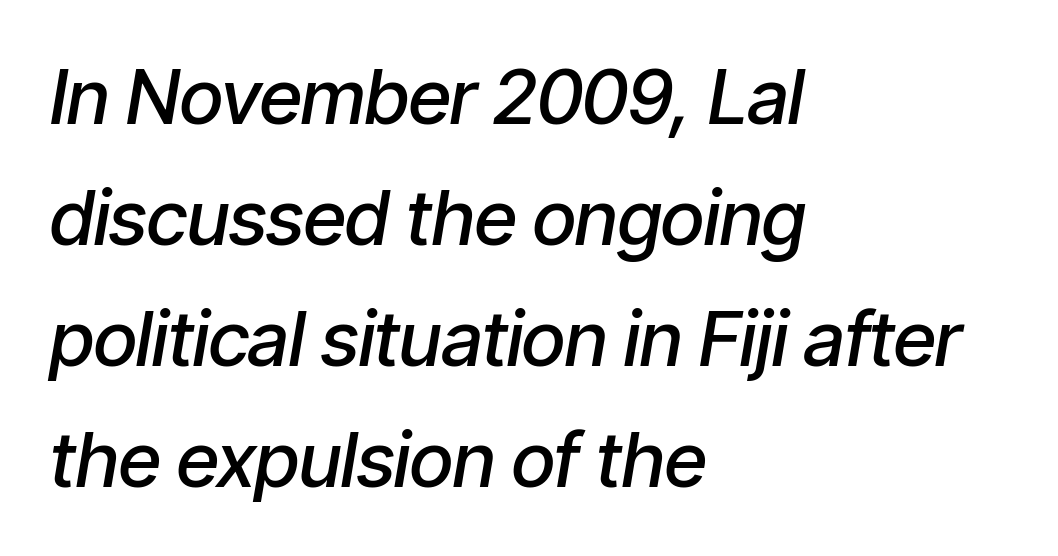
The image shows 76 px semibold, condensed type, italic (leaning right); set left-aligned, normal line spacing (1.59x), normal letter spacing, not underlined; low stroke contrast and a medium x-height.
